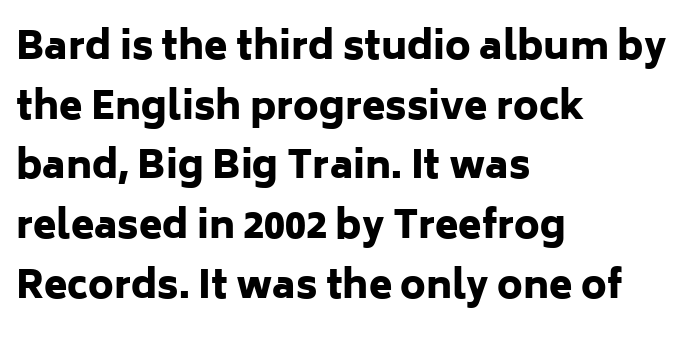
Q: Is the text bold? A: Yes.
Q: Is the text italic (slanted)? A: No, it is upright.
Q: Is the typeface a serif or a sans-serif typeface? A: Sans-serif.
Q: Is the text underlined? A: No.
Q: How is the paragraph aligned? A: Left-aligned.
Q: Is the spacing between letters normal or unusually wide? A: Normal.
Q: Is the spacing between lines tight, normal or loose? A: Normal.
Q: Width (condensed, normal, or wide)? A: Normal.
Q: Stroke contrast? A: Low.
Q: x-height? A: Medium.
Q: Monospaced? A: No.
